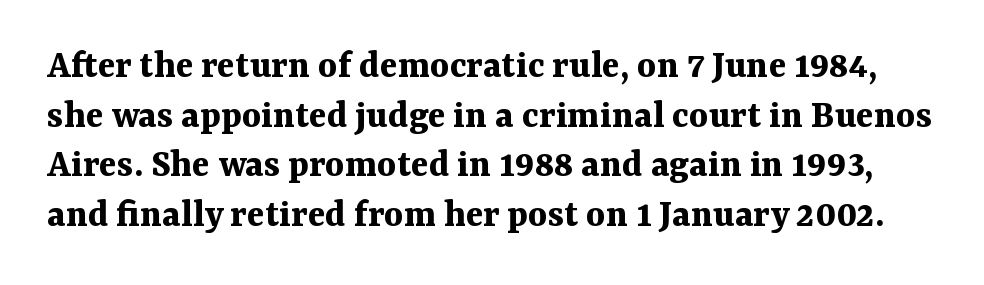
{"serif": "yes", "italic": "no", "bold": "yes", "weight": "bold", "width": "normal", "stroke_contrast": "medium", "x_height": "medium", "monospaced": "no", "underline": "no", "line_spacing_ratio": 1.21, "letter_spacing": "normal", "letter_spacing_em": 0.0, "glyph_px": 41}
